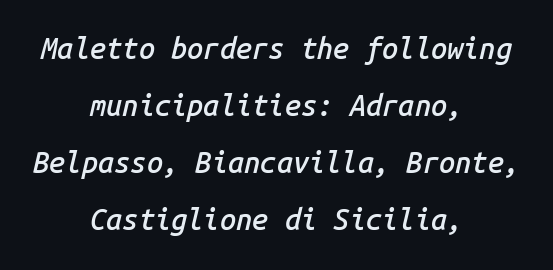
The image shows 29 px semibold type, italic (leaning right), monospaced; set centered, loose line spacing (1.97x), normal letter spacing, not underlined; low stroke contrast and a medium x-height.
